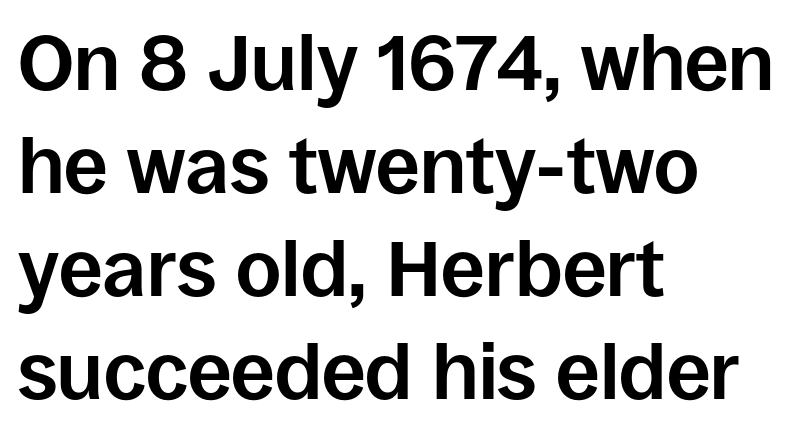
The passage shown stacks its lines at a standard gap. Pretty heavy lettering here — definitely bold. Is the letter spacing exaggerated? No — it looks like the ordinary default. Bare-footed words on every line. Typographically, this falls in the sans-serif category.
